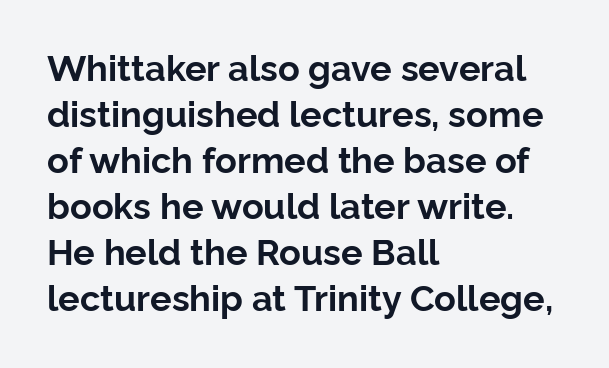
{"serif": "no", "italic": "no", "bold": "yes", "weight": "bold", "width": "normal", "stroke_contrast": "low", "x_height": "medium", "monospaced": "no", "underline": "no", "align": "left", "line_spacing": "normal", "line_spacing_ratio": 1.28, "letter_spacing": "normal", "letter_spacing_em": 0.0, "glyph_px": 36}
